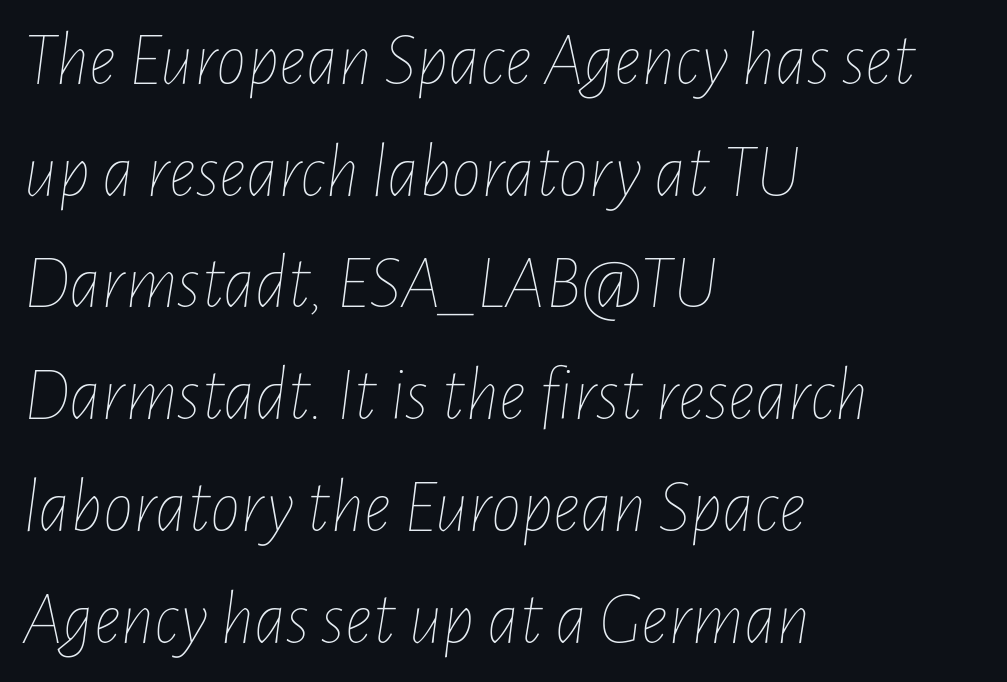
{"italic": "yes", "lean": "right", "slant_degrees": 7, "bold": "no", "weight": "thin", "width": "condensed", "stroke_contrast": "low", "x_height": "medium", "monospaced": "no", "underline": "no", "align": "left", "line_spacing": "normal", "line_spacing_ratio": 1.47, "letter_spacing": "normal", "letter_spacing_em": 0.0, "glyph_px": 76}
